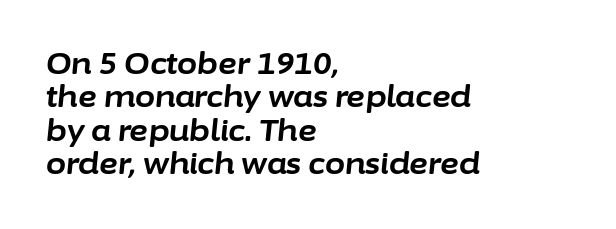
{"italic": "yes", "lean": "right", "slant_degrees": 6, "bold": "yes", "weight": "bold", "width": "normal", "stroke_contrast": "low", "x_height": "medium", "monospaced": "no", "underline": "no", "align": "left", "line_spacing": "tight", "line_spacing_ratio": 1.15, "letter_spacing": "normal", "letter_spacing_em": 0.0, "glyph_px": 29}
